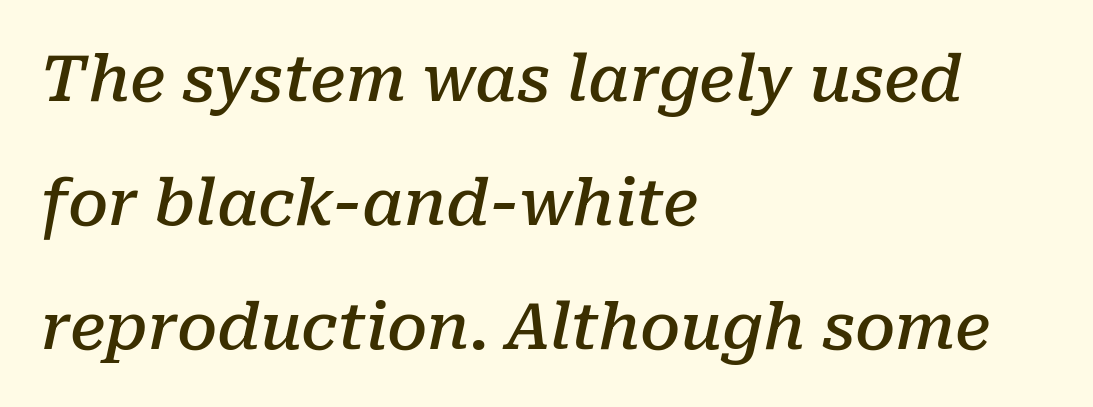
{"serif": "yes", "italic": "yes", "lean": "right", "slant_degrees": 10, "bold": "semi", "weight": "semibold", "width": "normal", "stroke_contrast": "low", "x_height": "medium", "monospaced": "no", "underline": "no", "align": "left", "line_spacing": "loose", "line_spacing_ratio": 1.94, "letter_spacing": "normal", "letter_spacing_em": 0.0, "glyph_px": 64}
